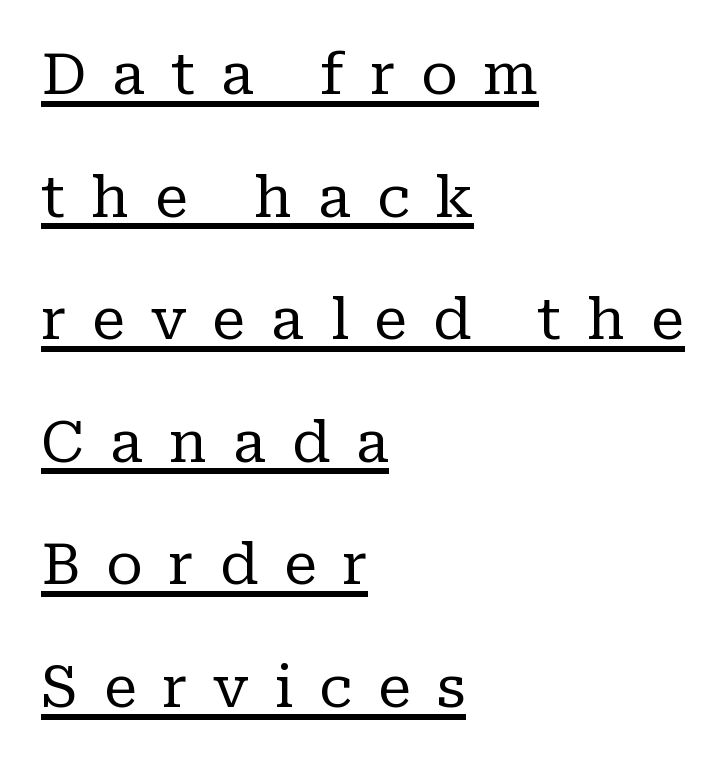
The image shows 57 px regular-weight serif type, upright; set left-aligned, loose line spacing (2.15x), unusually wide letter spacing (+0.45 em), underlined; low stroke contrast and a medium x-height.
